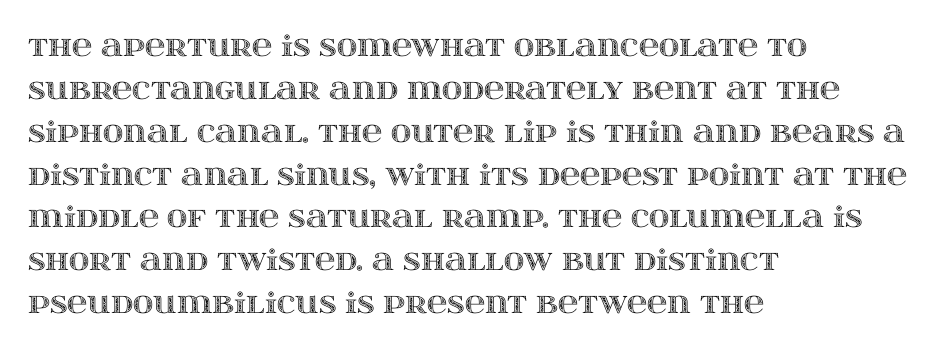
Q: Is the text italic (slanted)? A: No, it is upright.
Q: Is the text underlined? A: No.
Q: How is the paragraph aligned? A: Left-aligned.
Q: Is the spacing between letters normal or unusually wide? A: Normal.
Q: Is the spacing between lines tight, normal or loose? A: Normal.
Q: Width (condensed, normal, or wide)? A: Wide.
Q: x-height? A: Large.
Q: Monospaced? A: No.
